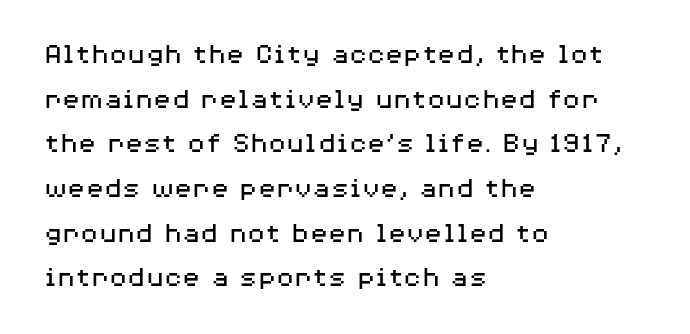
Each word holds together tightly as a unit, with standard inter-letter gaps. Each letter keeps its own natural width here, so spacing adapts to shape. The typography opts for an upright posture over an oblique one. Glance below the letters and you will spot only blank space. Quick note: interline space is typical. You can tell from the bare stems that sans-serif type was used.
